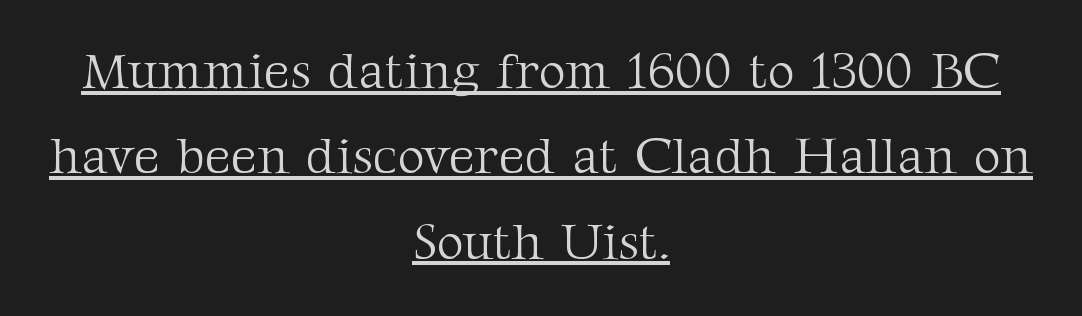
The image shows 52 px light serif type, upright; set centered, normal line spacing (1.64x), normal letter spacing, underlined; medium stroke contrast and a medium x-height.
